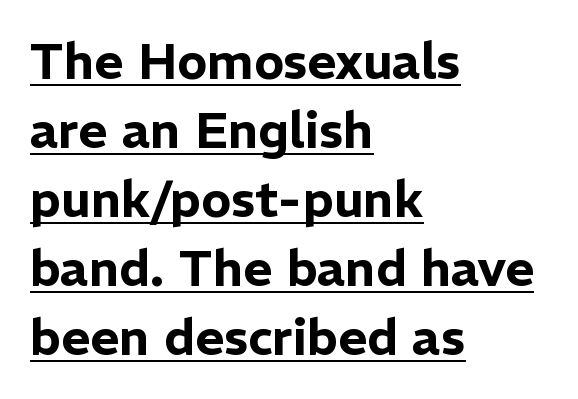
The image shows 50 px sans-serif type, upright; set left-aligned, normal line spacing (1.38x), normal letter spacing, underlined; low stroke contrast and a medium x-height.
